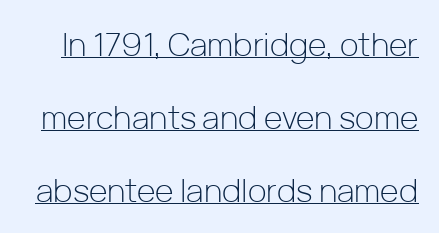
Is this a heavy cut? Hardly; it is regular or lighter. The rendering shows plain stroke endings on the letterforms — a sans-serif design. Is there an underline? Yes — a line sits under the letters. Spacing between characters is what you'd get straight out of the box. The lines are spread far apart with generous leading. Quick note: not italic, upright.
